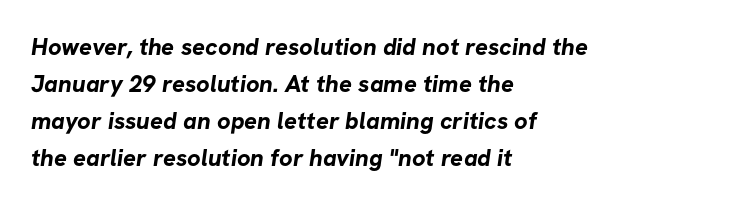
Caption: bold face, heavy strokes. The space between consecutive lines is moderate. A student would call this left alignment; a typographer would say flush left, rag right. Just letters on the line, the space beneath them empty.
